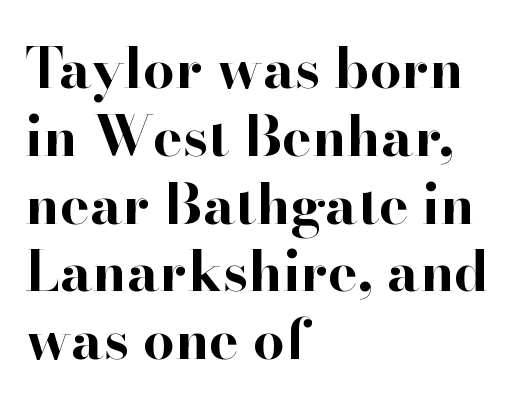
The image shows 56 px bold serif type, upright; set left-aligned, line spacing 1.21x, normal letter spacing, not underlined; high stroke contrast and a small x-height.
